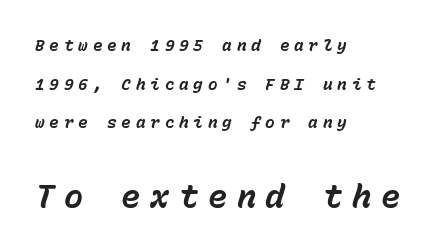
The rag falls on the right side of this text block. Every letter is thick-stroked: bold, no question. You could only call the tracking loose — the letters float apart. Here the second block reads like a headline and the first like body copy. Any mark beneath the type? The region is blank. Airy leading.
